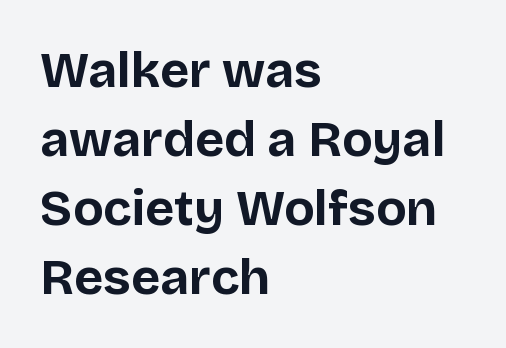
Q: Is the text bold? A: Yes.
Q: Is the text italic (slanted)? A: No, it is upright.
Q: Is the typeface a serif or a sans-serif typeface? A: Sans-serif.
Q: Is the text underlined? A: No.
Q: How is the paragraph aligned? A: Left-aligned.
Q: Is the spacing between letters normal or unusually wide? A: Normal.
Q: Is the spacing between lines tight, normal or loose? A: Normal.
Q: Width (condensed, normal, or wide)? A: Normal.
Q: Stroke contrast? A: Low.
Q: x-height? A: Large.
Q: Monospaced? A: No.
